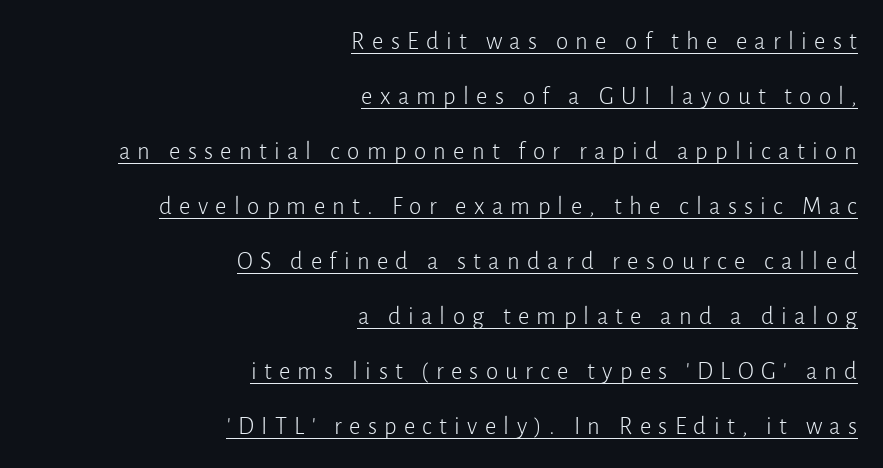
Typeset ragged left — the right edge is the straight one. The lettering holds an erect, upright posture throughout. Vertically, the passage feels expansive, rows floating well apart. Unbolded letterforms with no extra heft.
